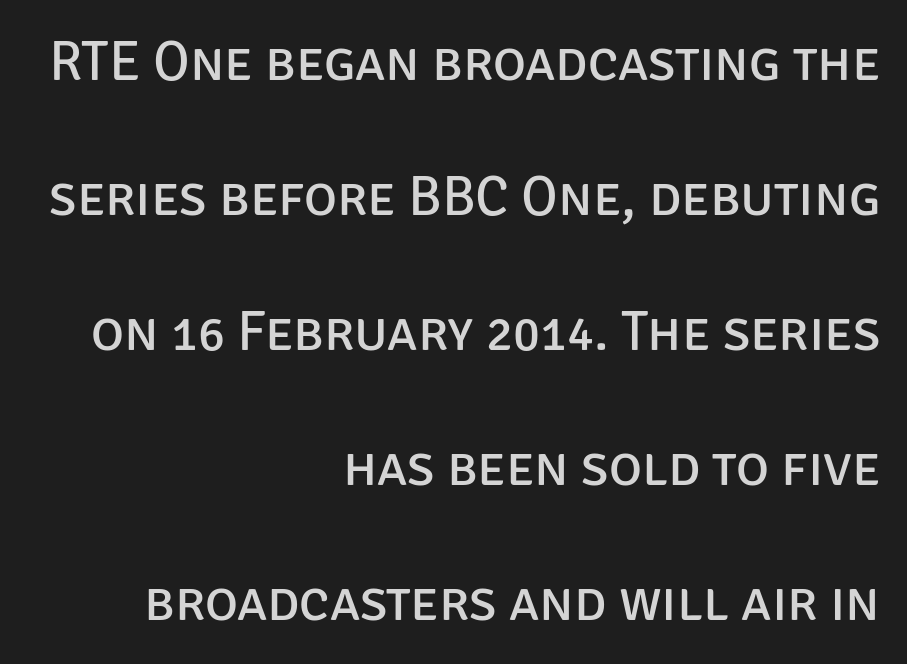
In CSS terms this would be text-align: right. Rule under the text: the space is simply empty. Proportional: the letters do not fall into vertical columns. This is not heavy type; no bold has been used. This is sans-serif lettering, the kind often seen on screens and signage. Tracking here is standard; glyphs follow each other at the usual distance.
